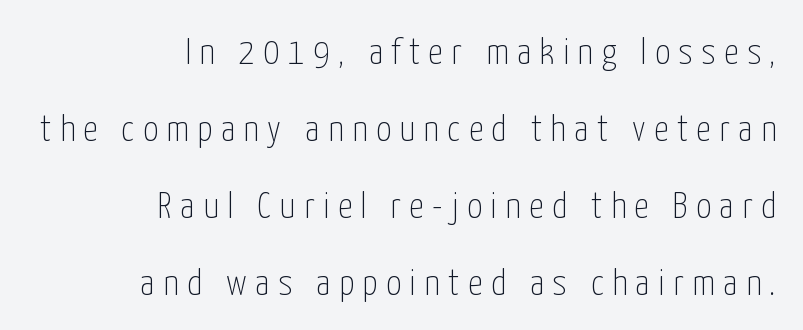
The image shows 37 px thin, condensed sans-serif type, upright; set right-aligned, loose line spacing (2.08x), unusually wide letter spacing (+0.23 em), not underlined; low stroke contrast and a medium x-height.
